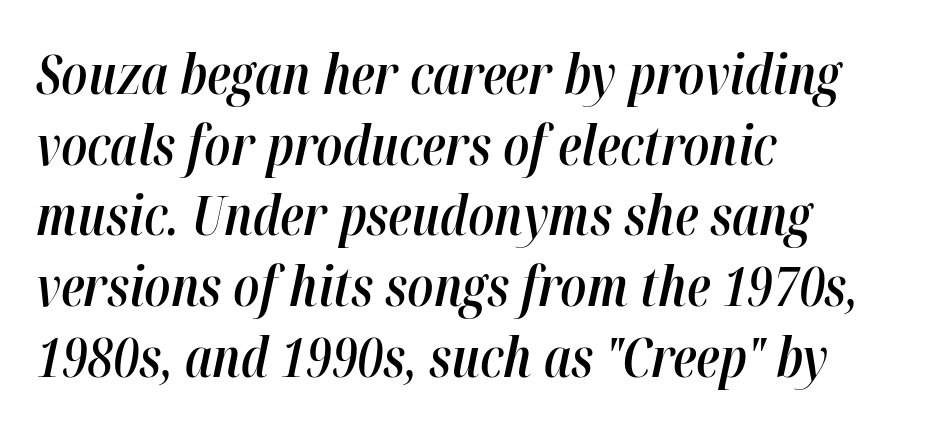
The image shows 54 px semibold, condensed type, italic (leaning right); set left-aligned, normal line spacing (1.31x), normal letter spacing, not underlined; high stroke contrast and a medium x-height.
